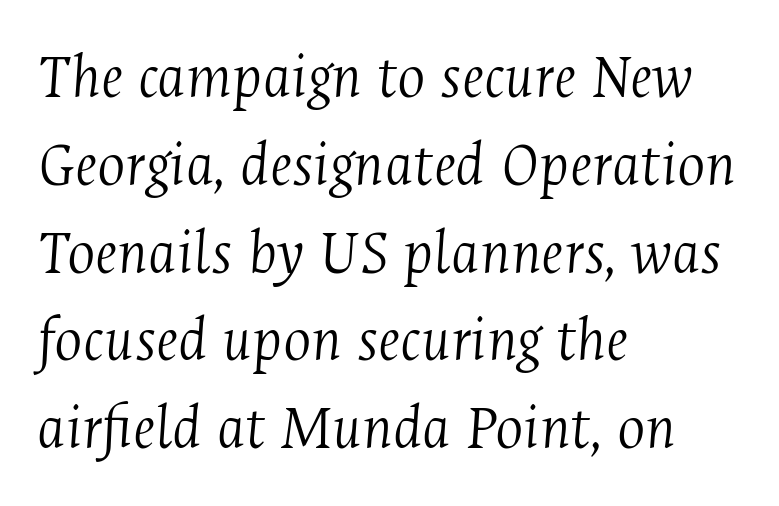
Stroke thickness stays within the range of a standard reading face or lighter. The lines are quadded left. Are there feet on the stems? There are — it's a serif. One glance says typical: line gaps are just what's usual.
